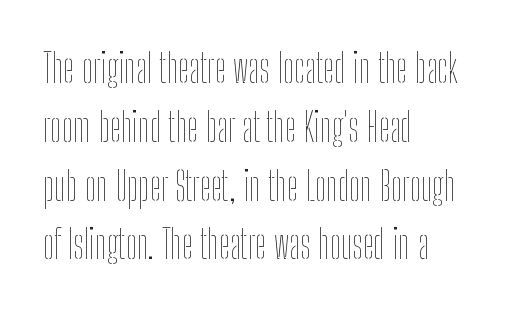
{"italic": "no", "bold": "no", "weight": "thin", "width": "condensed", "stroke_contrast": "low", "x_height": "medium", "monospaced": "no", "underline": "no", "align": "left", "line_spacing": "normal", "line_spacing_ratio": 1.47, "letter_spacing": "normal", "letter_spacing_em": 0.0, "glyph_px": 40}
